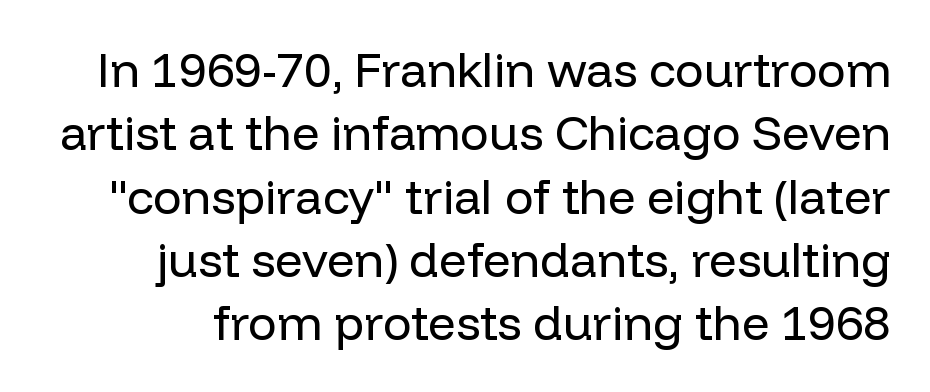
Character widths vary here, with narrow letters taking less room than wide ones. The rendering shows plain stroke endings on the letterforms — a sans-serif design. The letterforms sit shoulder to shoulder at normal distance. Do the letters lean? They stand straight. Stroke mass is kept to a normal reading level or below. Leading: standard.
